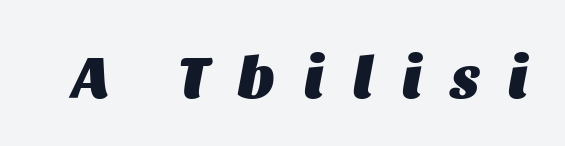
The image shows 59 px heavy type, italic (leaning right); set unusually wide letter spacing (+0.5 em), not underlined; medium stroke contrast and a large x-height.
